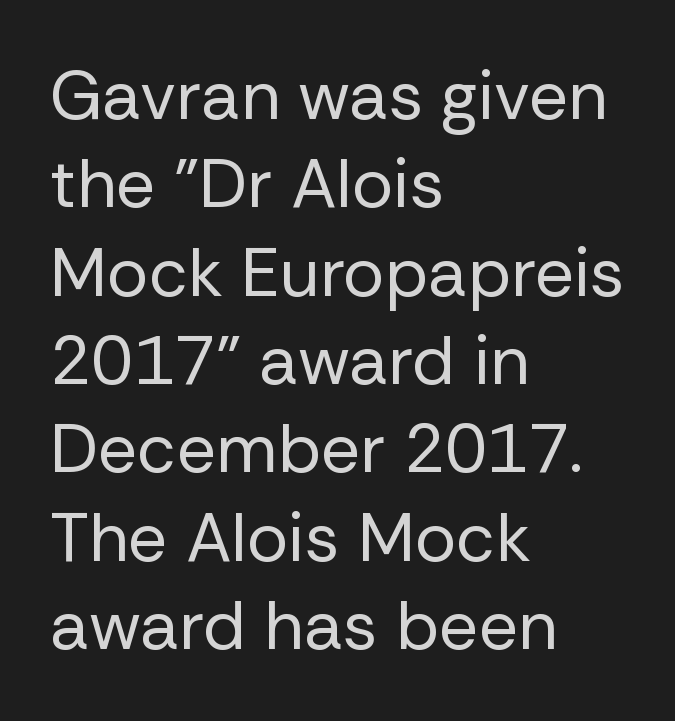
The image shows 69 px regular-weight sans-serif type, upright; set left-aligned, normal line spacing (1.28x), normal letter spacing, not underlined; low stroke contrast and a medium x-height.
